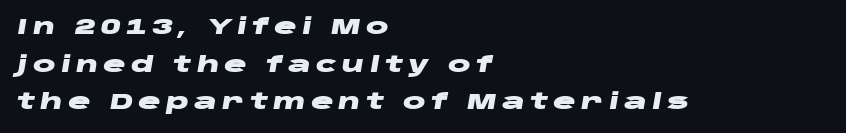
Q: Is the text bold? A: Yes.
Q: Is the text italic (slanted)? A: Yes, it leans right by about 10 degrees.
Q: Is the text underlined? A: No.
Q: How is the paragraph aligned? A: Left-aligned.
Q: Is the spacing between letters normal or unusually wide? A: Unusually wide.
